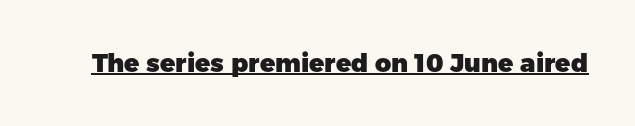
Q: Is the text bold? A: Yes.
Q: Is the text italic (slanted)? A: No, it is upright.
Q: Is the text underlined? A: Yes.
Q: Is the spacing between letters normal or unusually wide? A: Normal.
